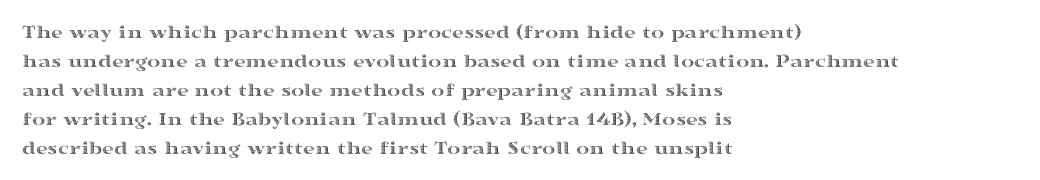
Rows of type keep a routine distance in the vertical direction. Is the block centered? No — it sits flush against the left margin. No italicization has been applied; the sample stays upright. Letters rest on an invisible, unmarked baseline.
